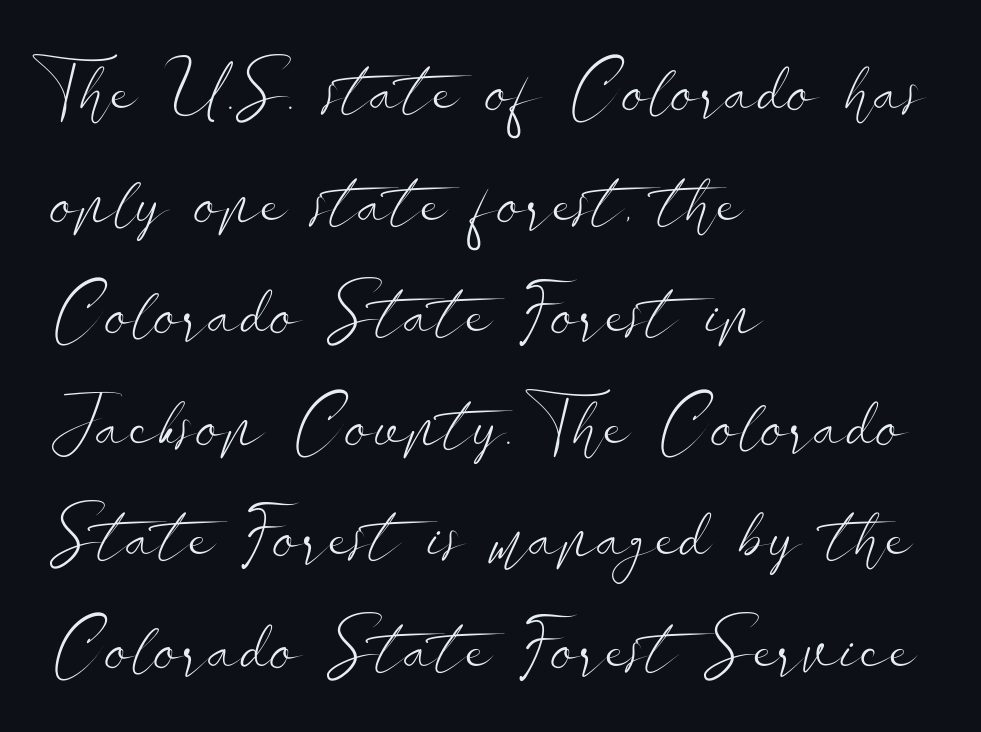
{"serif": "no", "bold": "no", "weight": "light", "width": "wide", "stroke_contrast": "low", "x_height": "small", "monospaced": "no", "underline": "no", "align": "left", "line_spacing": "normal", "line_spacing_ratio": 1.55, "letter_spacing": "normal", "letter_spacing_em": 0.0, "glyph_px": 72}
